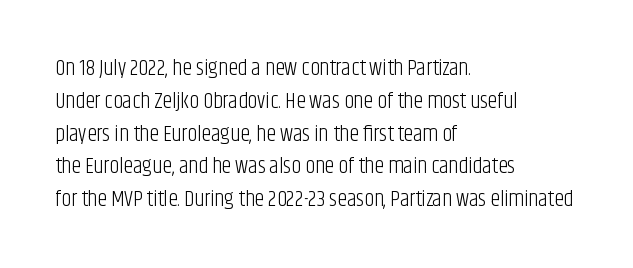
The image shows 22 px text type, upright; set left-aligned, normal line spacing (1.49x), normal letter spacing, not underlined.
